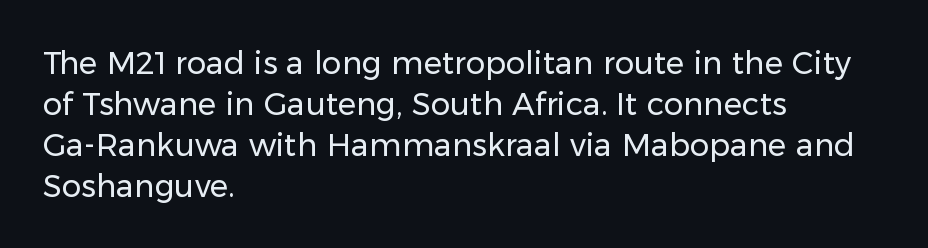
{"serif": "no", "italic": "no", "bold": "no", "weight": "regular", "width": "normal", "stroke_contrast": "low", "x_height": "medium", "monospaced": "no", "underline": "no", "align": "left", "line_spacing": "normal", "line_spacing_ratio": 1.32, "letter_spacing": "normal", "letter_spacing_em": 0.0, "glyph_px": 31}
